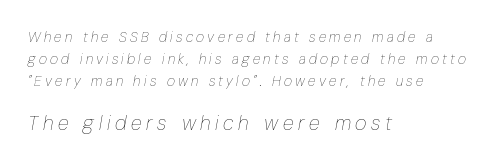
Q: Is the text bold? A: No.
Q: Is the text italic (slanted)? A: Yes, it leans right by about 10 degrees.
Q: Is the text underlined? A: No.
Q: How is the paragraph aligned? A: Left-aligned.
Q: Is the spacing between letters normal or unusually wide? A: Unusually wide.
Q: Is the spacing between lines tight, normal or loose? A: Normal.
Q: Which block of text is set in a larger size, the first (top) or the second (bottom)? A: The second (bottom) one.
